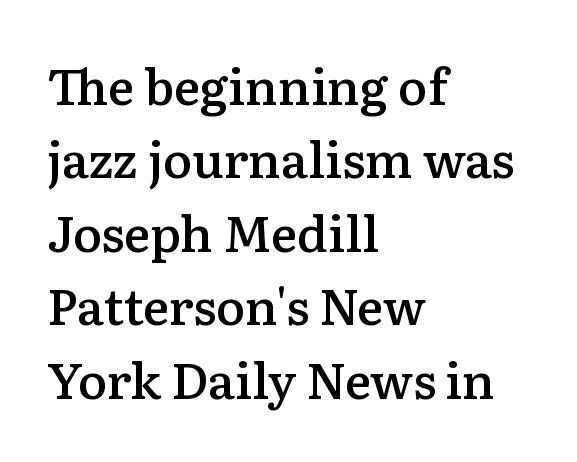
The image shows 49 px semibold serif type, upright; set left-aligned, normal line spacing (1.5x), normal letter spacing, not underlined; low stroke contrast and a medium x-height.
